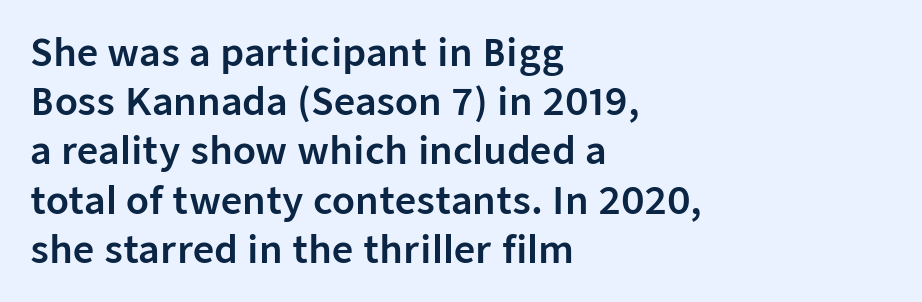
Q: Is the text italic (slanted)? A: No, it is upright.
Q: Is the typeface a serif or a sans-serif typeface? A: Sans-serif.
Q: Is the text underlined? A: No.
Q: How is the paragraph aligned? A: Left-aligned.
Q: Is the spacing between letters normal or unusually wide? A: Normal.
Q: Is the spacing between lines tight, normal or loose? A: Normal.
Q: Width (condensed, normal, or wide)? A: Normal.
Q: Stroke contrast? A: Low.
Q: x-height? A: Medium.
Q: Monospaced? A: No.
